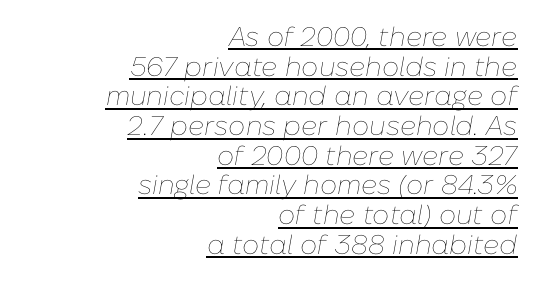
The image shows 27 px text type, italic (leaning right); set right-aligned, tight line spacing (1.1x), normal letter spacing, underlined.
